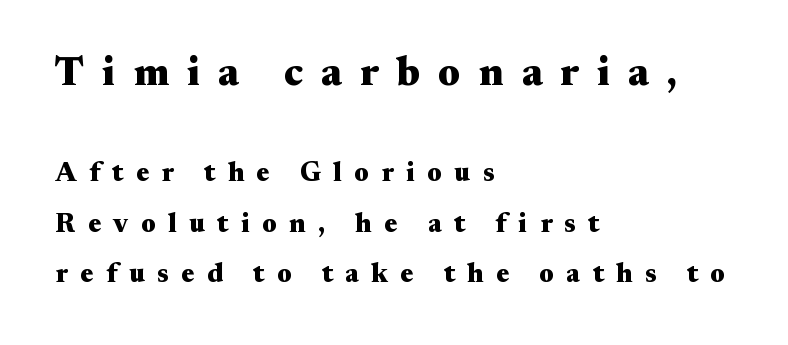
Underlining? Definitely not there. Spacing verdict: proportional, widths tailored to each character. Line starts are locked; line ends wander. Compared with an ordinary text face, these strokes are far heavier — a full bold.
